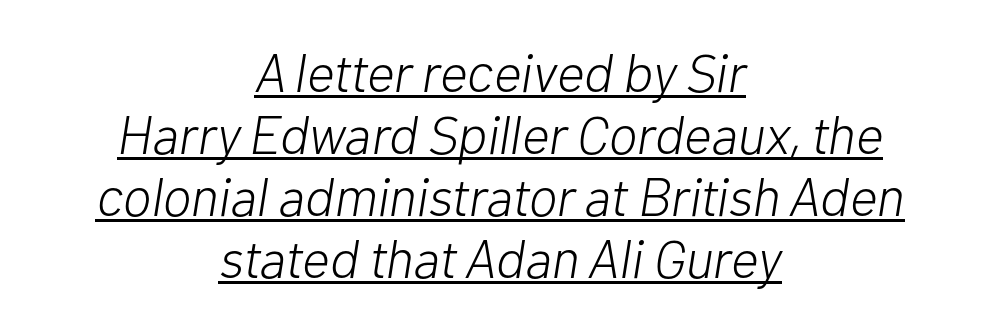
The image shows 54 px light type, italic (leaning right); set centered, tight line spacing (1.15x), normal letter spacing, underlined; low stroke contrast and a medium x-height.
